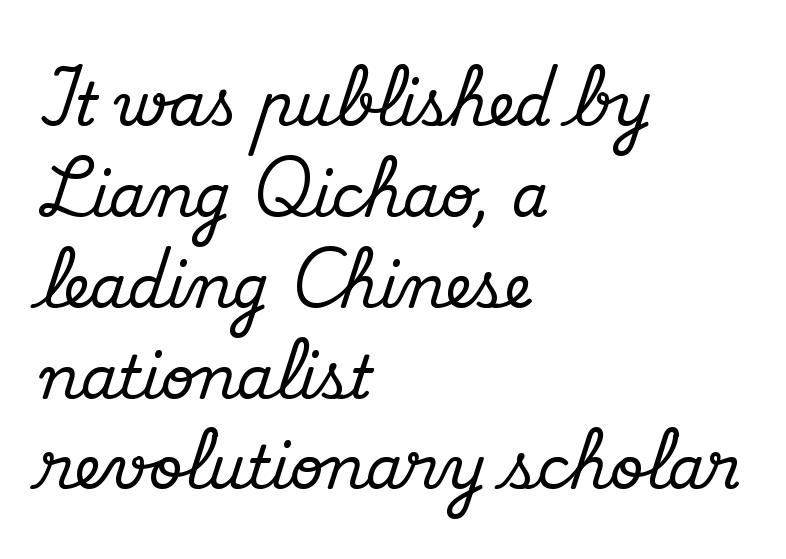
Q: Is the text italic (slanted)? A: Yes.
Q: Is the typeface a serif or a sans-serif typeface? A: Serif.
Q: Is the text underlined? A: No.
Q: How is the paragraph aligned? A: Left-aligned.
Q: Is the spacing between letters normal or unusually wide? A: Normal.
Q: Is the spacing between lines tight, normal or loose? A: Normal.
Q: Width (condensed, normal, or wide)? A: Normal.
Q: Stroke contrast? A: Medium.
Q: x-height? A: Small.
Q: Monospaced? A: No.
